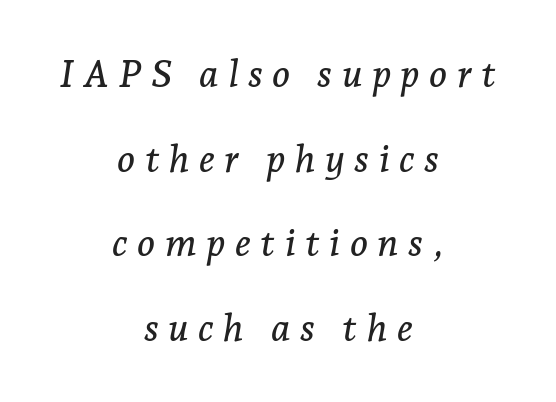
{"serif": "yes", "italic": "yes", "lean": "right", "slant_degrees": 7, "width": "normal", "stroke_contrast": "low", "x_height": "medium", "monospaced": "no", "underline": "no", "align": "center", "line_spacing": "loose", "line_spacing_ratio": 2.23, "letter_spacing": "wide", "letter_spacing_em": 0.25, "glyph_px": 38}
